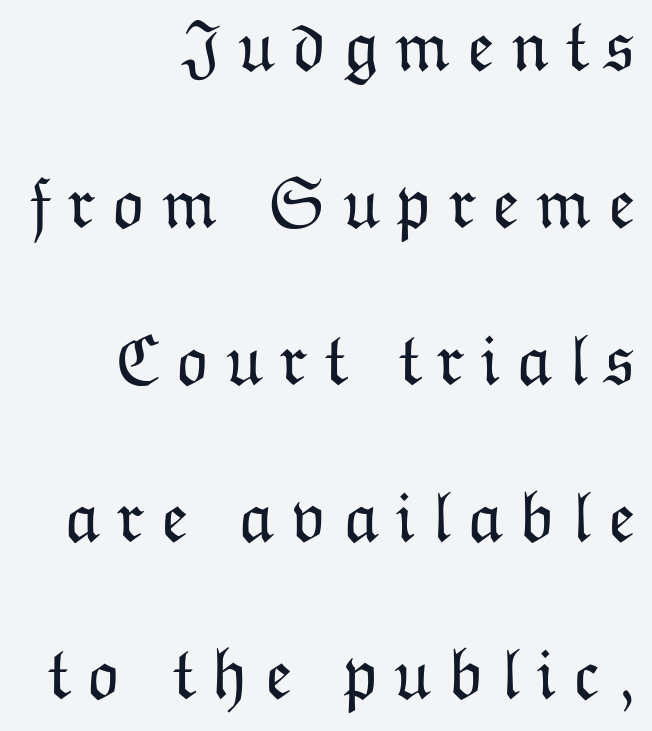
Q: Is the text bold? A: No.
Q: Is the text italic (slanted)? A: No, it is upright.
Q: Is the text underlined? A: No.
Q: How is the paragraph aligned? A: Right-aligned.
Q: Is the spacing between letters normal or unusually wide? A: Unusually wide.
Q: Is the spacing between lines tight, normal or loose? A: Loose.
Q: Width (condensed, normal, or wide)? A: Normal.
Q: Stroke contrast? A: Low.
Q: x-height? A: Medium.
Q: Monospaced? A: No.
